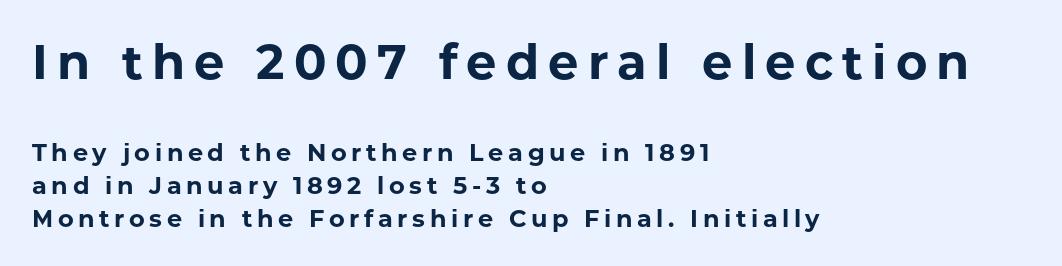
The image shows 48 px bold sans-serif type, upright; set left-aligned, normal line spacing (1.38x), not underlined; the first (top) block is 2.0x larger; low stroke contrast and a medium x-height.
